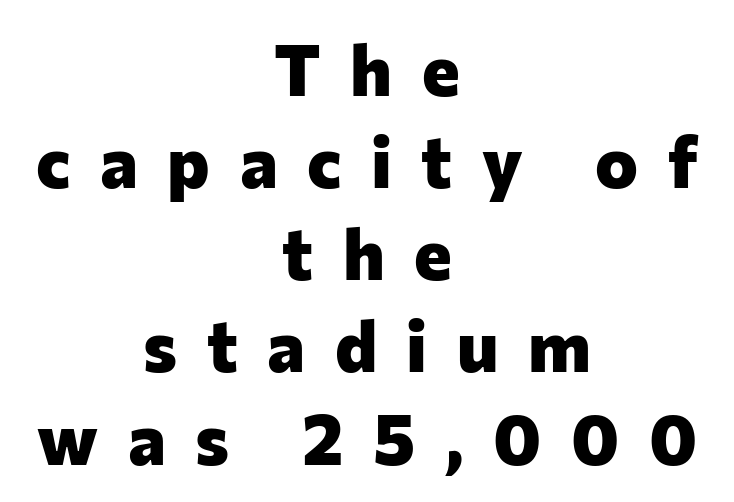
Q: Is the text bold? A: Yes.
Q: Is the text italic (slanted)? A: No, it is upright.
Q: Is the typeface a serif or a sans-serif typeface? A: Sans-serif.
Q: Is the text underlined? A: No.
Q: How is the paragraph aligned? A: Centered.
Q: Is the spacing between letters normal or unusually wide? A: Unusually wide.
Q: Is the spacing between lines tight, normal or loose? A: Normal.
Q: Width (condensed, normal, or wide)? A: Normal.
Q: Stroke contrast? A: Low.
Q: x-height? A: Medium.
Q: Monospaced? A: No.
